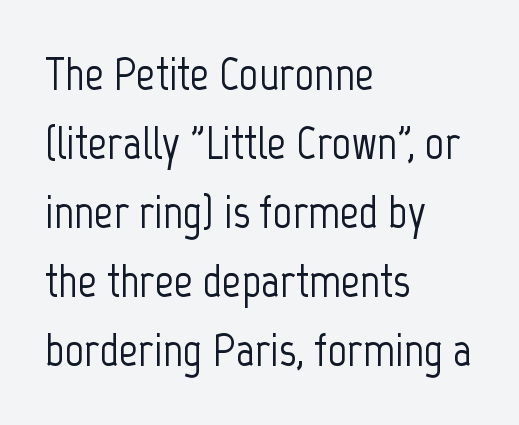
Q: Is the text italic (slanted)? A: No, it is upright.
Q: Is the typeface a serif or a sans-serif typeface? A: Sans-serif.
Q: Is the text underlined? A: No.
Q: How is the paragraph aligned? A: Left-aligned.
Q: Is the spacing between letters normal or unusually wide? A: Normal.
Q: Is the spacing between lines tight, normal or loose? A: Normal.
Q: Width (condensed, normal, or wide)? A: Condensed.
Q: Stroke contrast? A: Low.
Q: x-height? A: Medium.
Q: Monospaced? A: No.
